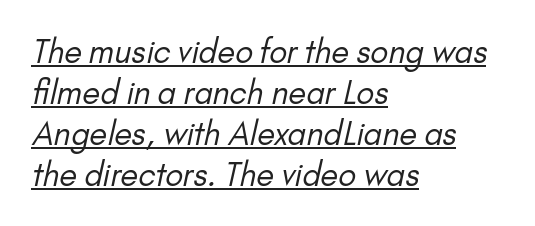
Q: Is the text bold? A: No.
Q: Is the typeface a serif or a sans-serif typeface? A: Sans-serif.
Q: Is the text underlined? A: Yes.
Q: How is the paragraph aligned? A: Left-aligned.
Q: Is the spacing between letters normal or unusually wide? A: Normal.
Q: Is the spacing between lines tight, normal or loose? A: Normal.
Q: Width (condensed, normal, or wide)? A: Normal.
Q: Stroke contrast? A: Low.
Q: x-height? A: Small.
Q: Monospaced? A: No.
